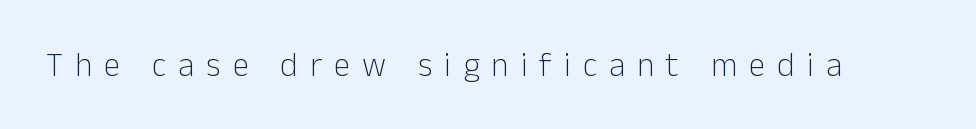
{"serif": "no", "italic": "no", "bold": "no", "weight": "light", "width": "normal", "stroke_contrast": "low", "x_height": "medium", "monospaced": "no", "underline": "no", "letter_spacing": "wide", "letter_spacing_em": 0.37, "glyph_px": 33}
